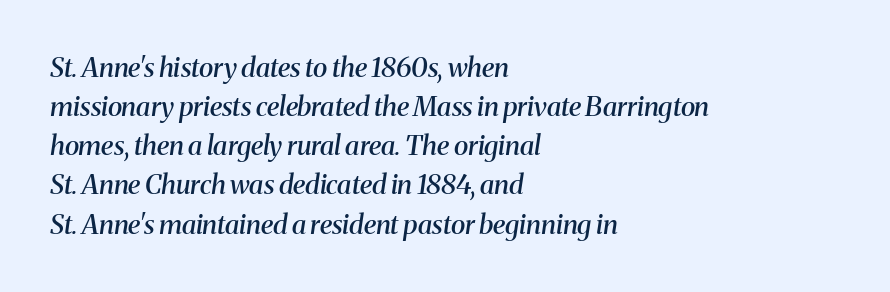
{"italic": "yes", "lean": "right", "slant_degrees": 8, "bold": "semi", "underline": "no", "align": "left", "line_spacing": "normal", "line_spacing_ratio": 1.45, "letter_spacing": "normal", "letter_spacing_em": 0.0, "glyph_px": 27}
